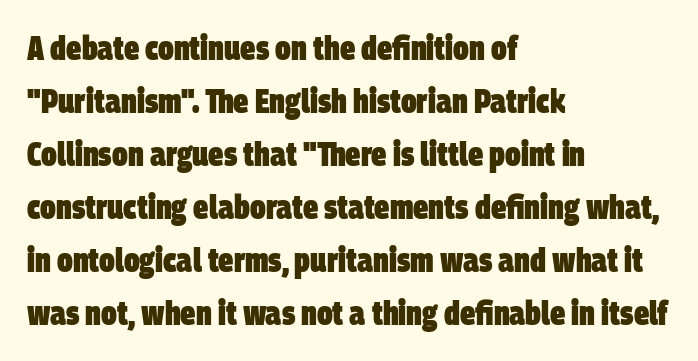
The image shows 34 px heavy, condensed sans-serif type; set left-aligned, normal line spacing (1.56x), normal letter spacing, not underlined; low stroke contrast and a large x-height.
